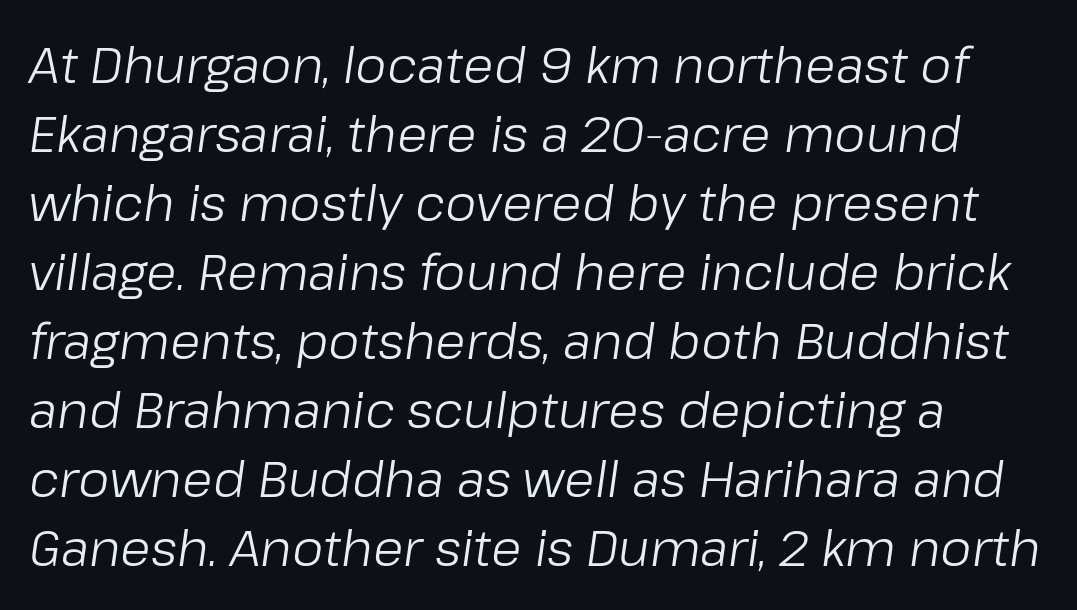
Q: Is the text bold? A: No.
Q: Is the text italic (slanted)? A: Yes, it leans right by about 8 degrees.
Q: Is the text underlined? A: No.
Q: How is the paragraph aligned? A: Left-aligned.
Q: Is the spacing between letters normal or unusually wide? A: Normal.
Q: Is the spacing between lines tight, normal or loose? A: Normal.
Q: Width (condensed, normal, or wide)? A: Normal.
Q: Stroke contrast? A: Low.
Q: x-height? A: Medium.
Q: Monospaced? A: No.
